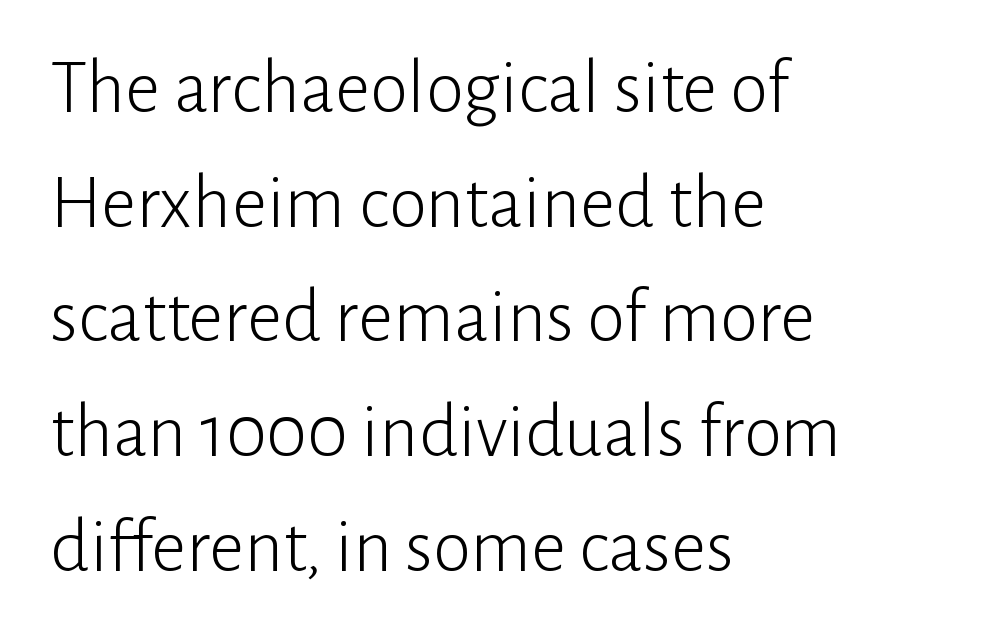
Is this a heavy cut? Hardly; it is regular or lighter. The lines sit at an ordinary, default distance from one another. Clear beneath every line of the passage. Type style note: lacks serifs.
